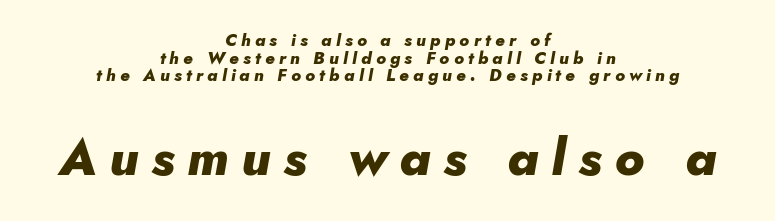
{"italic": "yes", "lean": "right", "slant_degrees": 10, "bold": "yes", "weight": "heavy", "width": "normal", "stroke_contrast": "low", "x_height": "small", "monospaced": "no", "underline": "no", "align": "center", "line_spacing": "tight", "line_spacing_ratio": 1.04, "letter_spacing": "wide", "letter_spacing_em": 0.25, "larger_block": "second", "size_ratio": 3.0, "glyph_px": 51}
